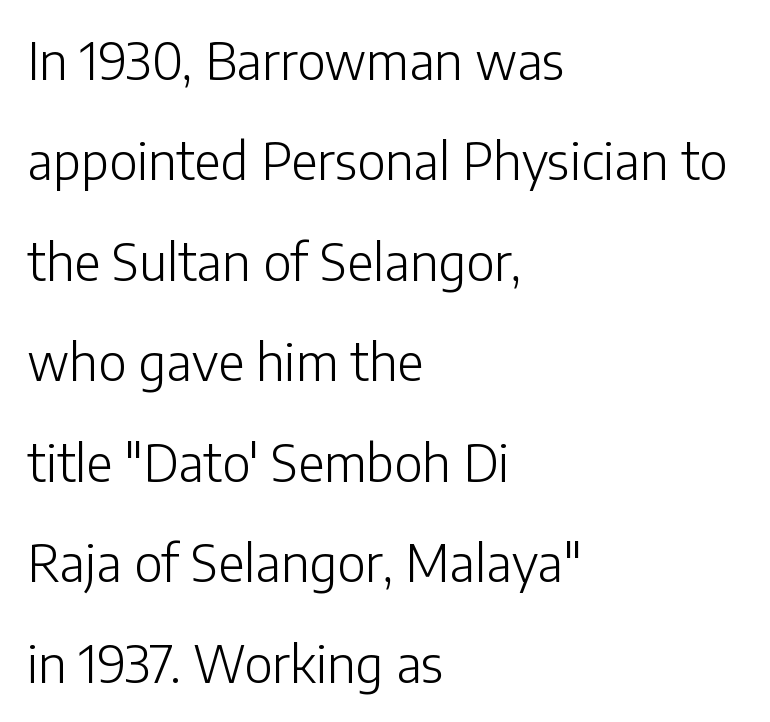
{"serif": "no", "italic": "no", "bold": "no", "weight": "light", "width": "normal", "stroke_contrast": "low", "x_height": "medium", "monospaced": "no", "underline": "no", "align": "left", "line_spacing": "loose", "line_spacing_ratio": 1.97, "letter_spacing": "normal", "letter_spacing_em": 0.0, "glyph_px": 51}
